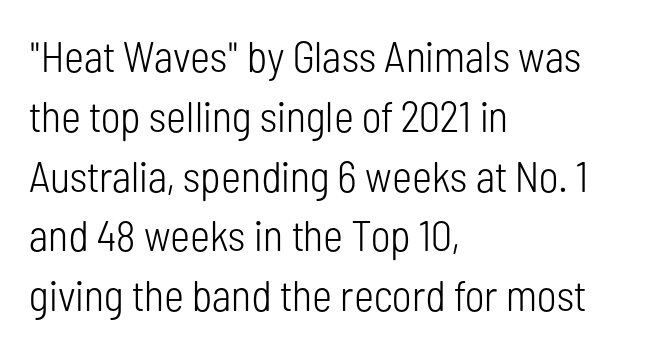
{"serif": "no", "italic": "no", "bold": "no", "weight": "light", "width": "condensed", "stroke_contrast": "low", "x_height": "medium", "monospaced": "no", "underline": "no", "align": "left", "line_spacing": "normal", "line_spacing_ratio": 1.39, "letter_spacing": "normal", "letter_spacing_em": 0.0, "glyph_px": 43}
